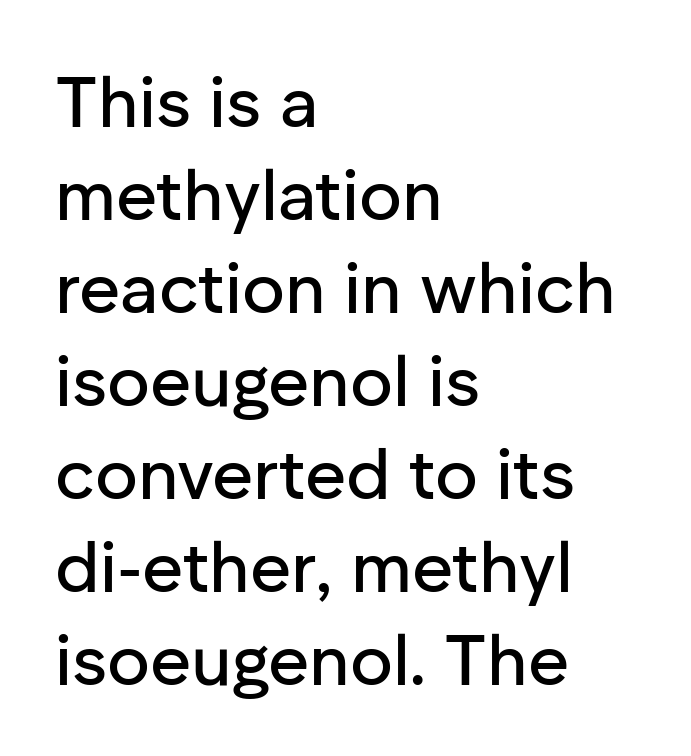
The image shows 71 px sans-serif type, upright; set left-aligned, normal line spacing (1.31x), normal letter spacing, not underlined; low stroke contrast and a medium x-height.
